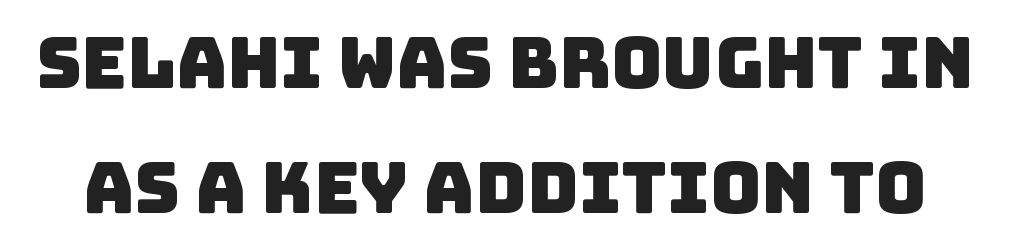
{"serif": "no", "width": "normal", "stroke_contrast": "low", "x_height": "large", "monospaced": "no", "underline": "no", "line_spacing_ratio": 1.79, "letter_spacing": "normal", "letter_spacing_em": 0.0, "glyph_px": 70}
